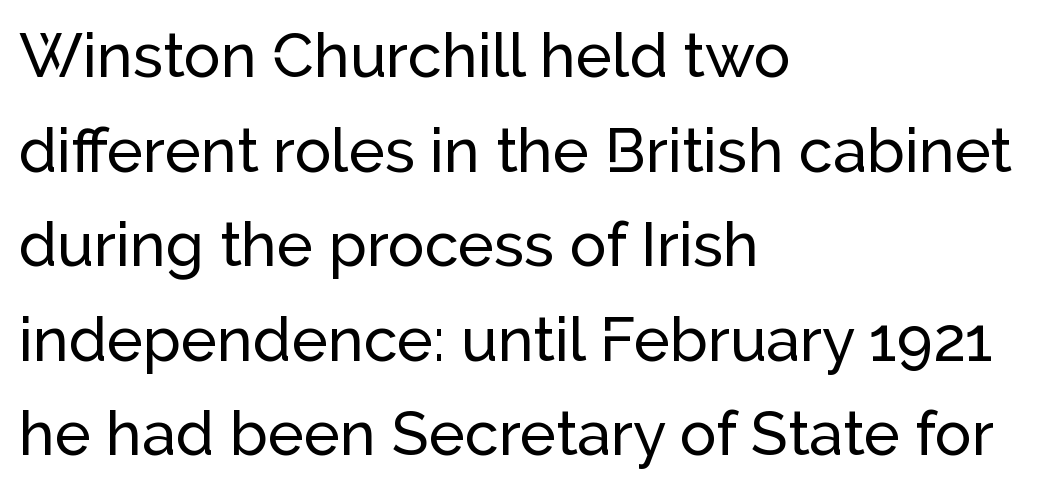
{"serif": "no", "italic": "no", "width": "normal", "stroke_contrast": "low", "x_height": "medium", "monospaced": "no", "underline": "no", "align": "left", "line_spacing": "normal", "line_spacing_ratio": 1.55, "letter_spacing": "normal", "letter_spacing_em": 0.0, "glyph_px": 61}
